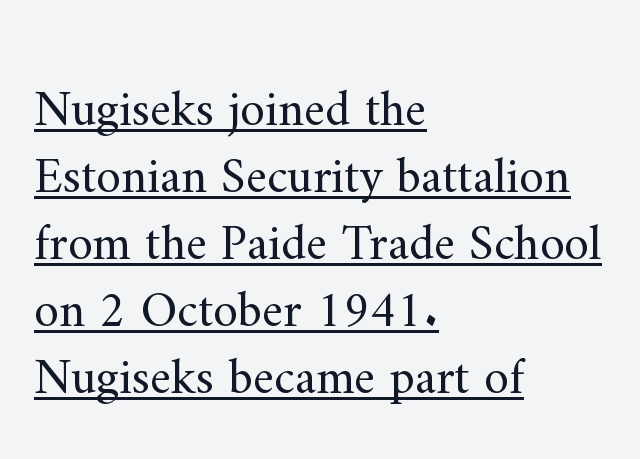
The image shows 50 px regular-weight serif type, upright; set left-aligned, normal line spacing (1.34x), normal letter spacing, underlined; medium stroke contrast and a small x-height.
